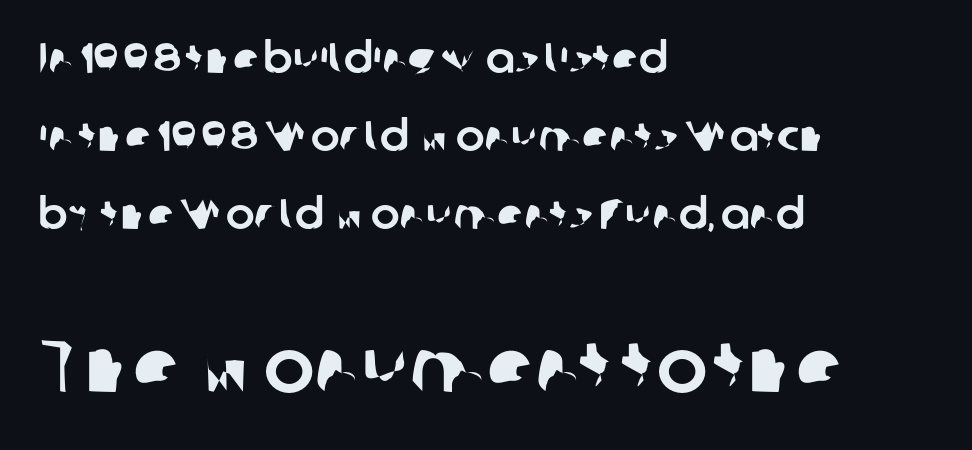
The image shows 76 px sans-serif type; set left-aligned, line spacing 1.81x, normal letter spacing, not underlined; the second (bottom) block is 1.77x larger; low stroke contrast and a medium x-height.
